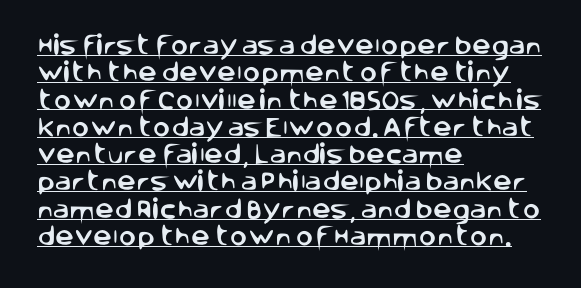
The image shows 21 px text type, upright; set left-aligned, normal line spacing (1.3x), normal letter spacing, underlined.
